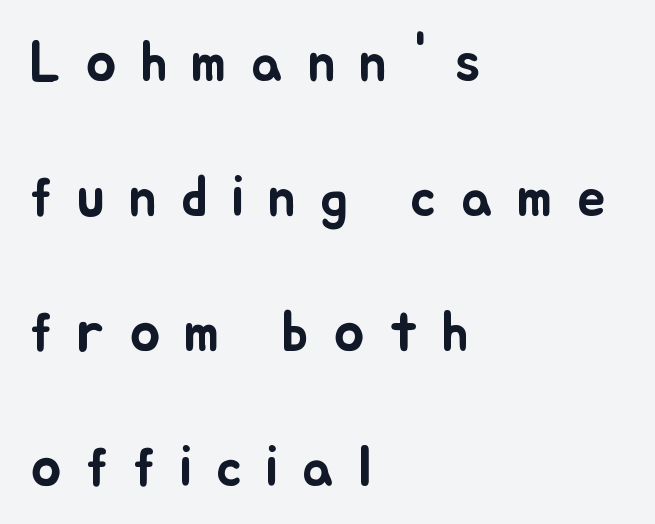
Q: Is the text italic (slanted)? A: No, it is upright.
Q: Is the text underlined? A: No.
Q: How is the paragraph aligned? A: Left-aligned.
Q: Is the spacing between letters normal or unusually wide? A: Unusually wide.
Q: Is the spacing between lines tight, normal or loose? A: Loose.
Q: Width (condensed, normal, or wide)? A: Normal.
Q: Stroke contrast? A: Low.
Q: x-height? A: Small.
Q: Monospaced? A: No.
